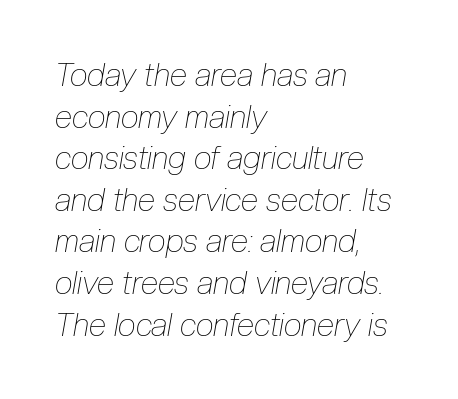
The image shows 32 px thin, condensed type, italic (leaning right); set left-aligned, normal line spacing (1.3x), normal letter spacing, not underlined; low stroke contrast and a medium x-height.
